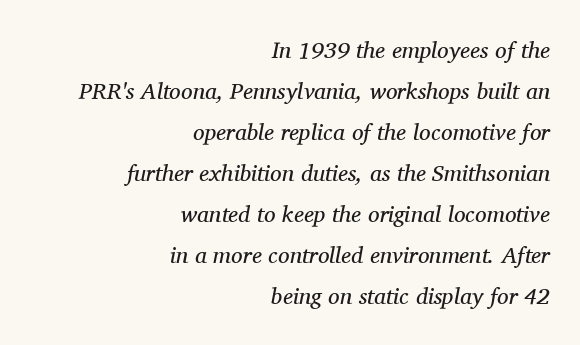
{"italic": "yes", "lean": "right", "slant_degrees": 11, "bold": "no", "underline": "no", "align": "right", "line_spacing_ratio": 1.78, "letter_spacing": "normal", "letter_spacing_em": 0.0, "glyph_px": 23}
